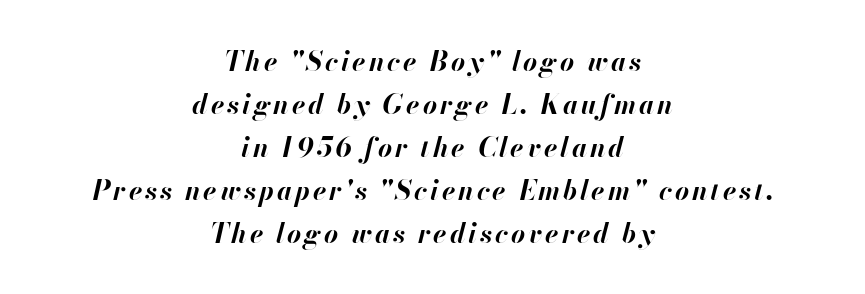
{"italic": "yes", "lean": "right", "slant_degrees": 13, "bold": "yes", "underline": "no", "align": "center", "line_spacing": "normal", "line_spacing_ratio": 1.59, "glyph_px": 27}
